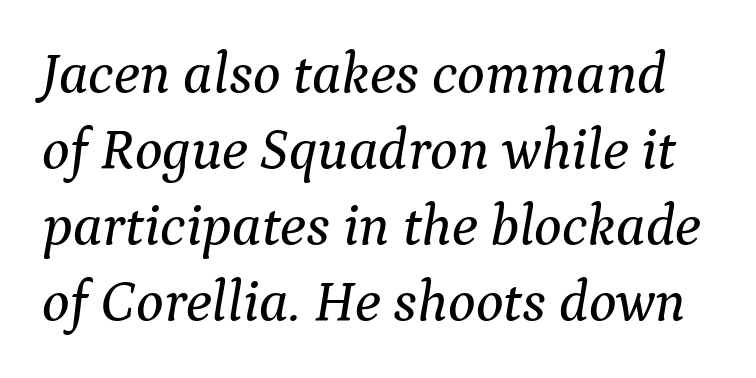
{"serif": "yes", "italic": "yes", "lean": "right", "slant_degrees": 9, "width": "normal", "stroke_contrast": "medium", "x_height": "medium", "monospaced": "no", "underline": "no", "line_spacing": "normal", "line_spacing_ratio": 1.31, "letter_spacing": "normal", "letter_spacing_em": 0.0, "glyph_px": 58}
